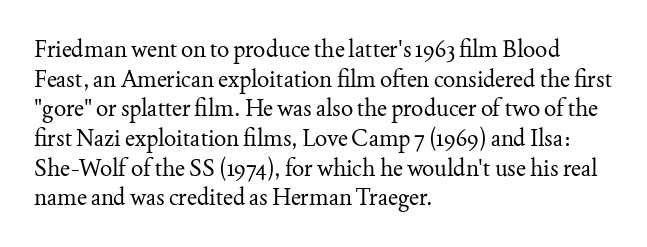
The image shows 23 px text type, upright; set left-aligned, normal line spacing (1.29x), normal letter spacing, not underlined.
